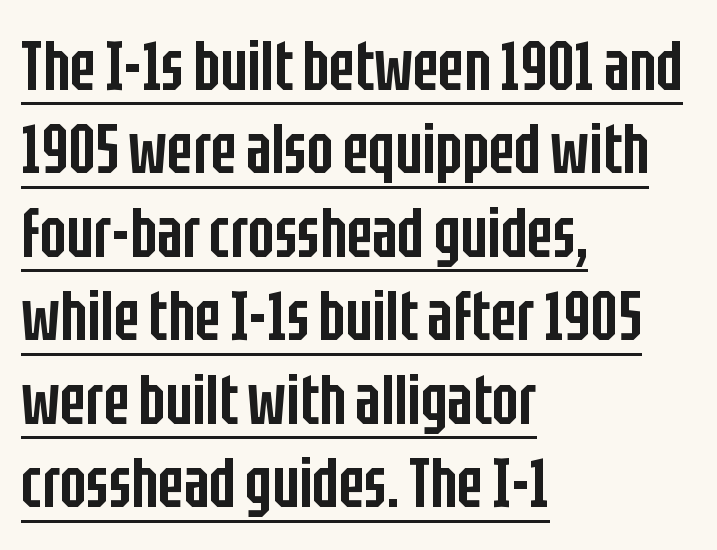
The image shows 69 px semibold, condensed sans-serif type, upright; set left-aligned, line spacing 1.21x, normal letter spacing, underlined; low stroke contrast and a large x-height.
